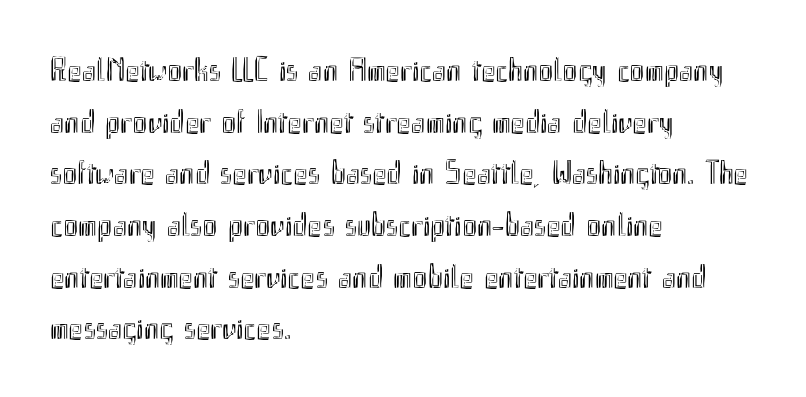
Q: Is the text italic (slanted)? A: No, it is upright.
Q: Is the text underlined? A: No.
Q: How is the paragraph aligned? A: Left-aligned.
Q: Is the spacing between letters normal or unusually wide? A: Normal.
Q: Is the spacing between lines tight, normal or loose? A: Normal.
Q: Width (condensed, normal, or wide)? A: Condensed.
Q: x-height? A: Small.
Q: Monospaced? A: No.
